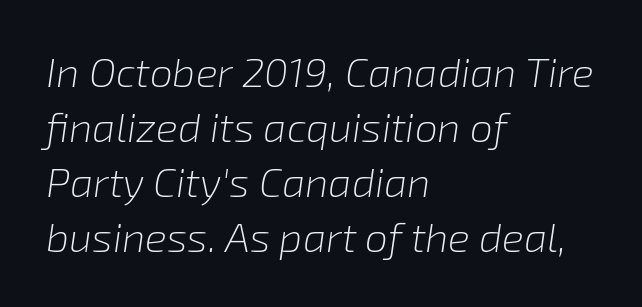
These lines are set flush left with a ragged right edge. The line texture is even and compact thanks to regular tracking. Do the characters align in a grid? No, the font is proportional. Quick note: interline space is typical. The glyphs look as if they've been sheared to an angle.
